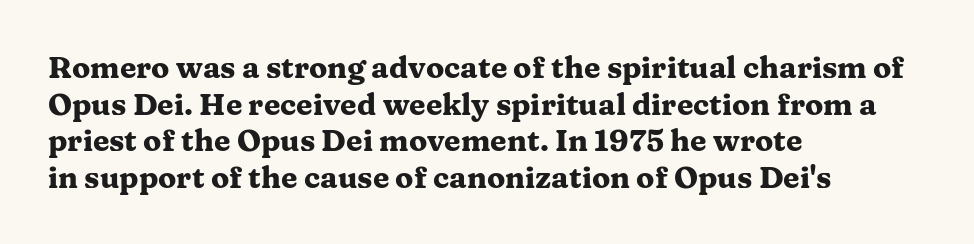
The image shows 30 px heavy, wide serif type, upright; set left-aligned, line spacing 1.22x, normal letter spacing, not underlined; medium stroke contrast and a medium x-height.
